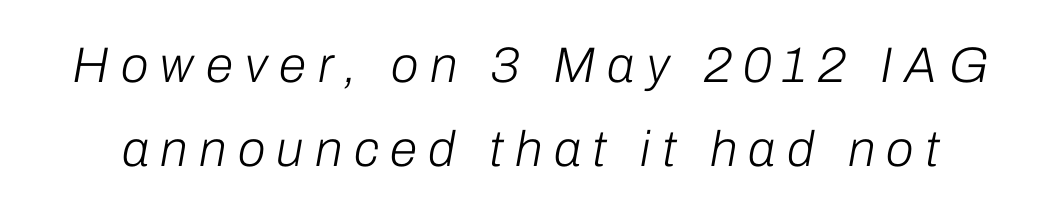
Would a proofreader flag this as italicized? Yes. Interline gaps are of average width in this sample. The words here are not underlined. The face used here is proportionally spaced, like ordinary book or web type. Substantial extra tracking has been applied to these lines. The strokes carry an ordinary text weight at most.
